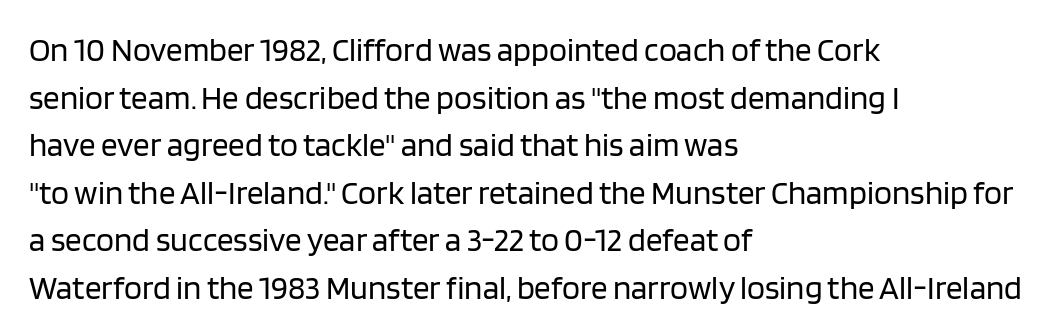
{"serif": "no", "italic": "no", "bold": "no", "weight": "regular", "width": "normal", "stroke_contrast": "low", "x_height": "large", "monospaced": "no", "underline": "no", "align": "left", "line_spacing": "normal", "line_spacing_ratio": 1.44, "letter_spacing": "normal", "letter_spacing_em": 0.0, "glyph_px": 33}
